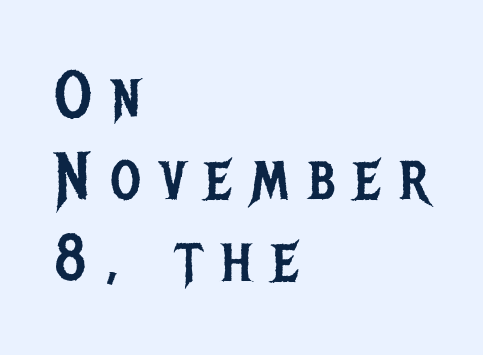
{"serif": "no", "italic": "no", "bold": "no", "weight": "regular", "width": "condensed", "stroke_contrast": "low", "x_height": "large", "monospaced": "no", "underline": "no", "align": "left", "line_spacing_ratio": 1.24, "letter_spacing": "wide", "letter_spacing_em": 0.29, "glyph_px": 66}
